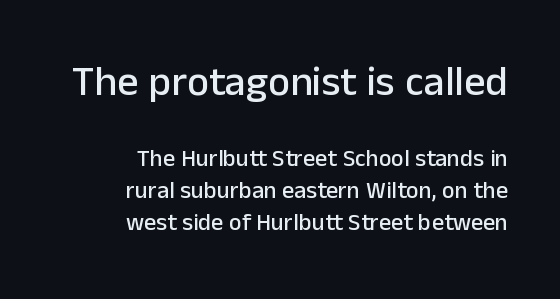
The image shows 42 px sans-serif type, upright; set right-aligned, normal line spacing (1.33x), normal letter spacing, not underlined; the first (top) block is 1.75x larger; low stroke contrast and a medium x-height.
